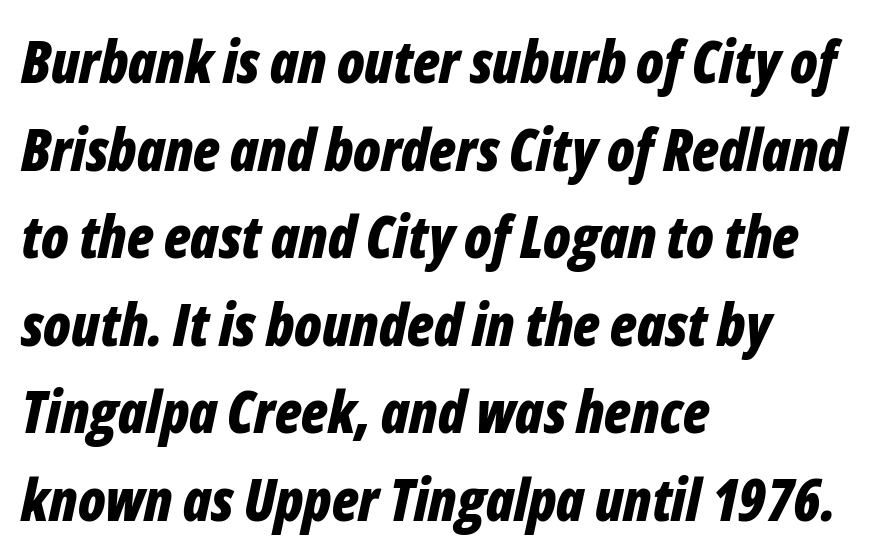
The image shows 58 px bold, condensed type, italic (leaning right); set left-aligned, normal line spacing (1.51x), normal letter spacing, not underlined; low stroke contrast and a medium x-height.
